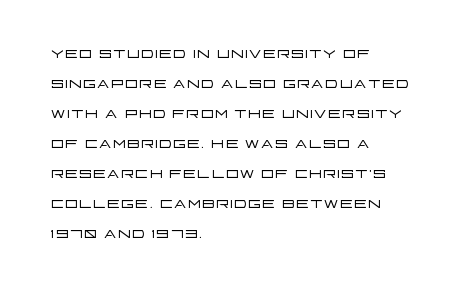
The image shows 21 px text type, upright; set left-aligned, normal line spacing (1.43x), normal letter spacing, not underlined.
